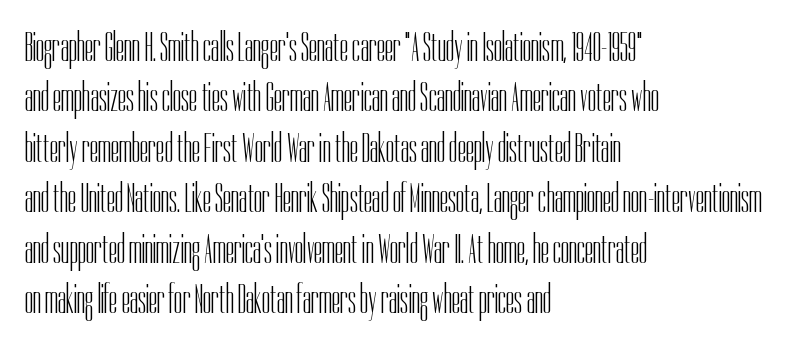
There is no visible air inserted between adjacent glyphs. The face looks like a standard text weight, possibly lighter. The typography opts for an upright posture over an oblique one. One-word summary of the alignment: left.
